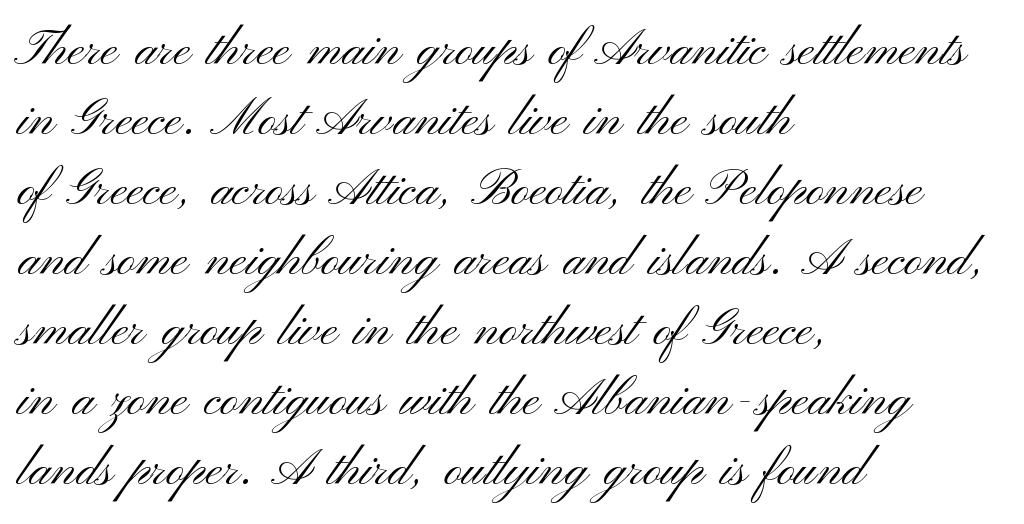
The block of text has a typical density, with ordinary space between rows. Here the designer chose a conventional face with non-uniform glyph widths. Check the space under the baseline: it is left empty.
